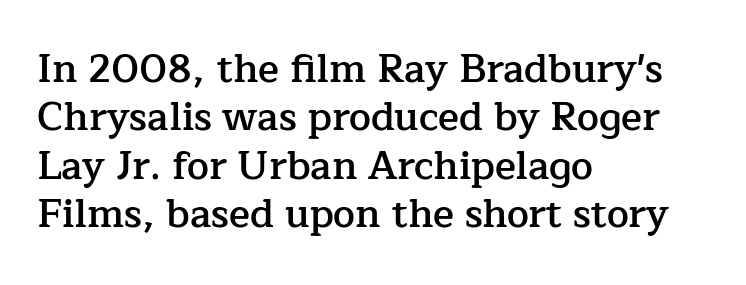
Nothing unusual about the tracking: characters are spaced as the font intends. Character widths vary here, with narrow letters taking less room than wide ones. In terms of posture, this sample is upright. You can tell from the footed stems that serif type was used. Quick note: underline off.
